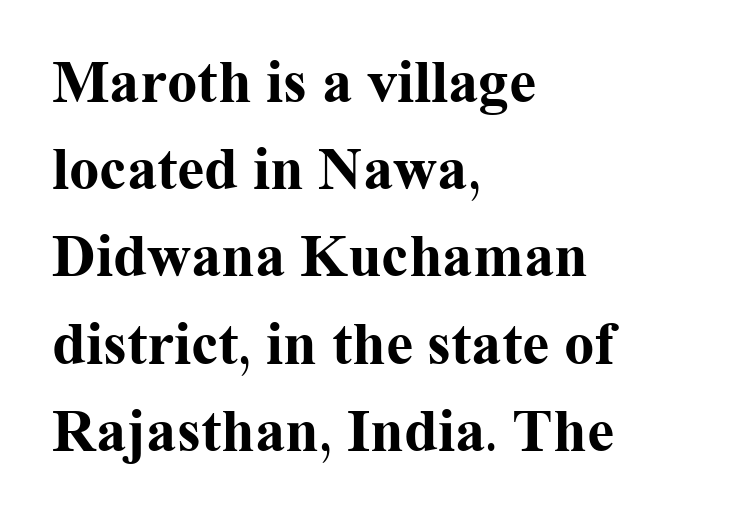
The face used here has the dense, thick strokes of a bold. Each row of text sits above clean, open space. Left-aligned paragraph, ragged on the right. Reading down the column, the eye jumps a familiar distance to each next line. Character widths vary here, with narrow letters taking less room than wide ones. The passage shown has conventional tracking throughout.
